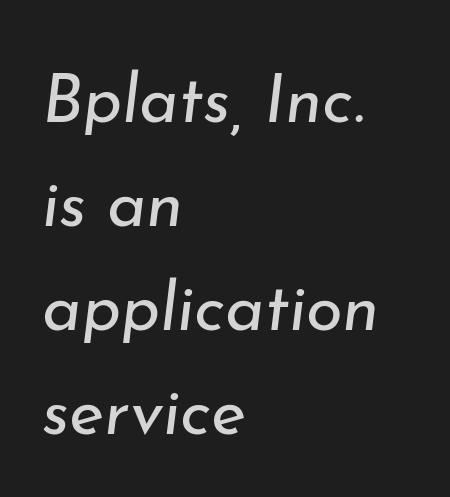
The image shows 67 px regular-weight type, italic (leaning right); set left-aligned, normal line spacing (1.55x), normal letter spacing, not underlined; low stroke contrast and a small x-height.
